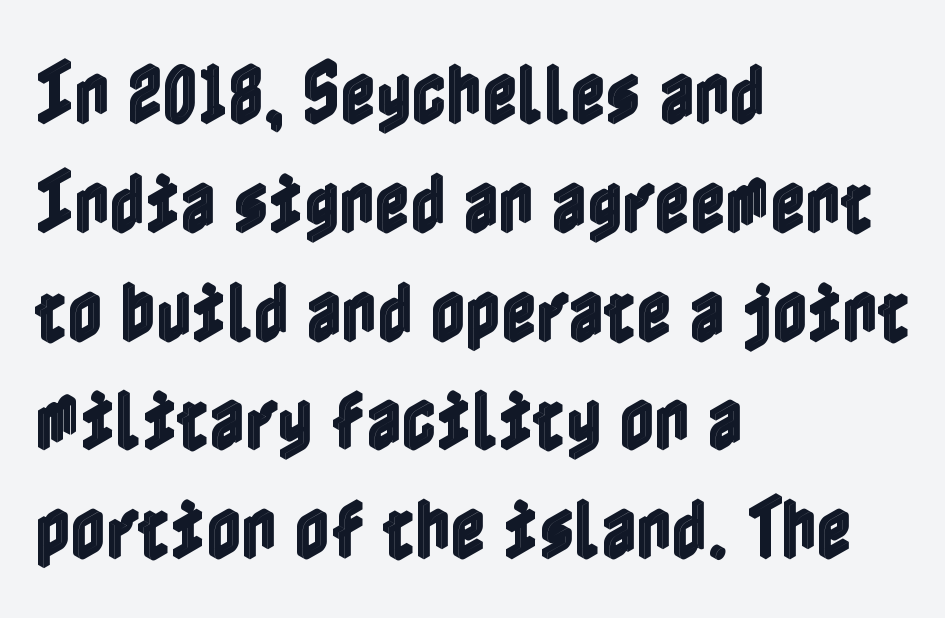
The line-height multiplier appears to be the usual default. Standard letterfit; no display-style spreading of the glyphs. The glyphs are unaccompanied by any horizontal stroke below them. Nope, not italic — everything's standing straight. Where is the straight margin? On the left.
